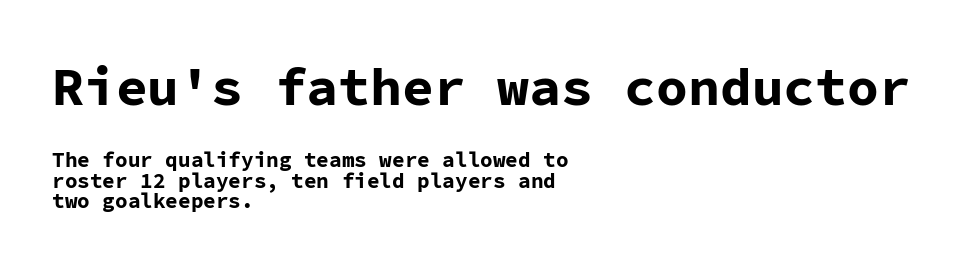
{"serif": "no", "italic": "no", "bold": "yes", "weight": "bold", "width": "normal", "stroke_contrast": "low", "x_height": "medium", "monospaced": "yes", "underline": "no", "align": "left", "line_spacing": "tight", "line_spacing_ratio": 0.98, "letter_spacing": "normal", "letter_spacing_em": 0.0, "larger_block": "first", "size_ratio": 2.52, "glyph_px": 53}
